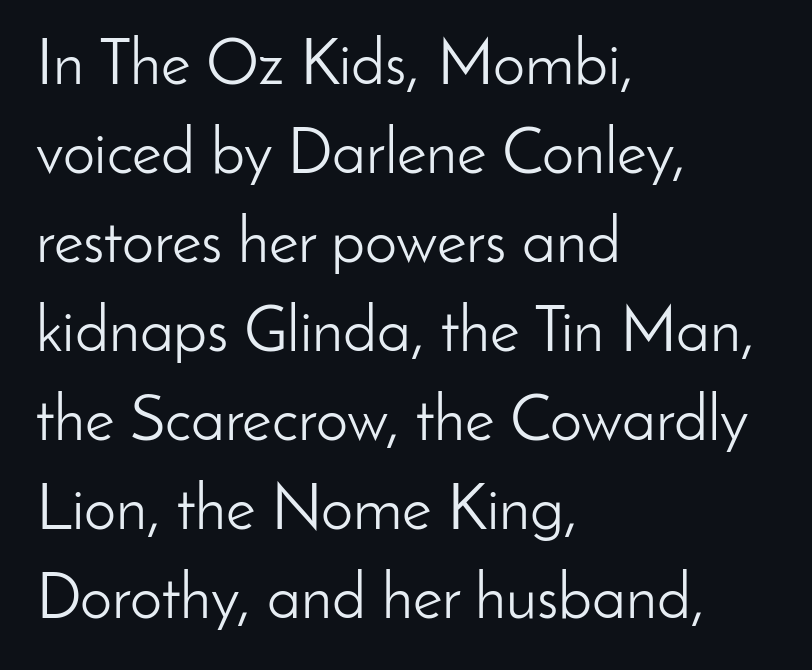
No letter is thick-stroked: the sample isn't bold. Quick note: not italic, upright. Visually the block forms a straight wall on the left and a jagged coastline on the right. This rendering features lettering with no underline.
